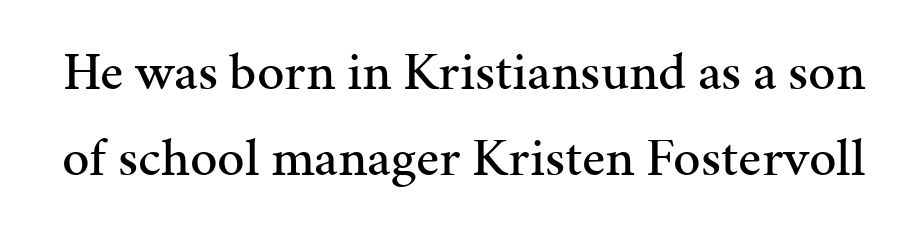
The type is set solid horizontally, with unmodified tracking. Is there much room between lines? A standard amount, neither cramped nor airy. Varying glyph widths throughout — classic text-font behaviour. The axis of the letterforms is exactly vertical. Clear beneath every line of the passage.
